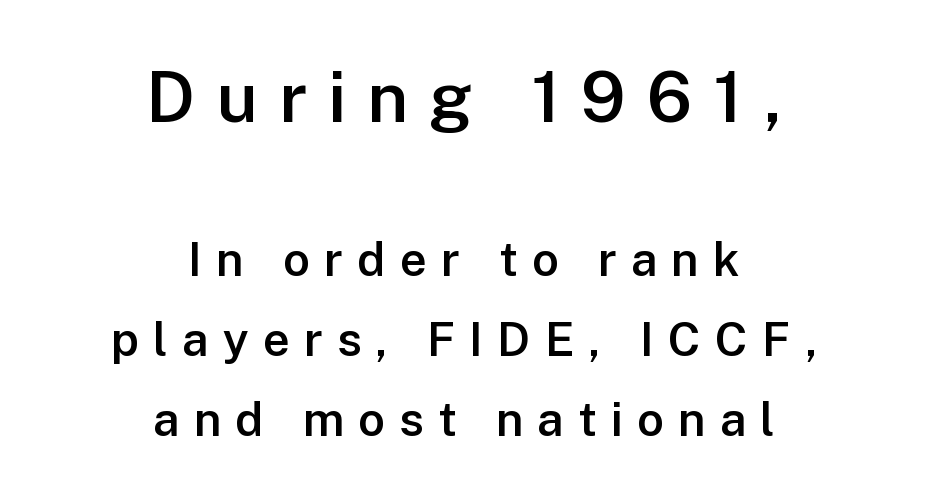
The image shows 70 px semibold sans-serif type, upright; set centered, line spacing 1.71x, unusually wide letter spacing (+0.3 em), not underlined; the first (top) block is 1.49x larger; low stroke contrast and a medium x-height.
